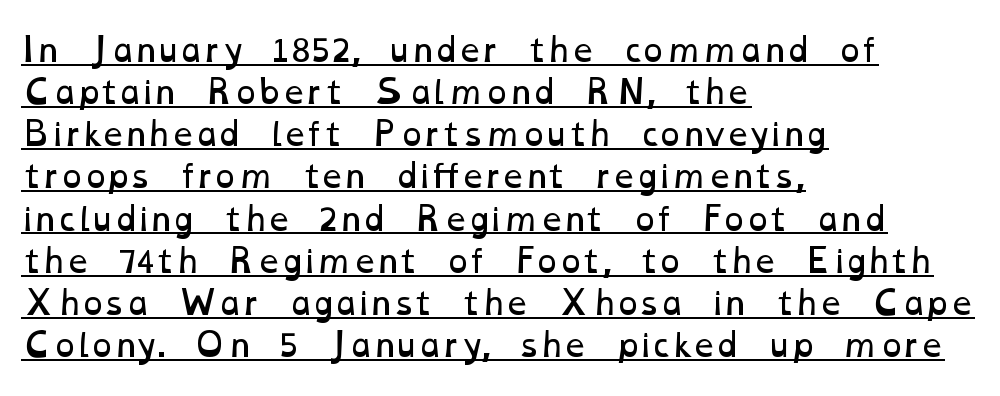
The image shows 31 px regular-weight, wide type; set left-aligned, normal line spacing (1.36x), normal letter spacing, underlined; low stroke contrast and a medium x-height.
